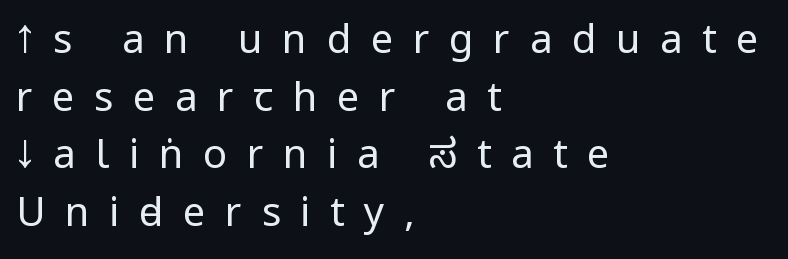
Q: Is the text bold? A: No.
Q: Is the text italic (slanted)? A: No, it is upright.
Q: Is the typeface a serif or a sans-serif typeface? A: Sans-serif.
Q: Is the text underlined? A: No.
Q: How is the paragraph aligned? A: Left-aligned.
Q: Is the spacing between letters normal or unusually wide? A: Unusually wide.
Q: Is the spacing between lines tight, normal or loose? A: Normal.
Q: Width (condensed, normal, or wide)? A: Condensed.
Q: Stroke contrast? A: Low.
Q: x-height? A: Large.
Q: Monospaced? A: No.
